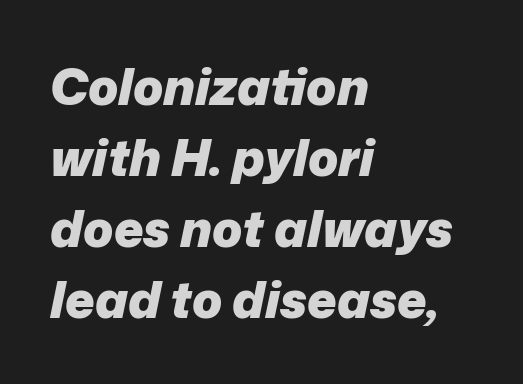
Unmarked baselines from the first word to the last. On the weight axis this lands at bold, roughly 700. The typography opts for an oblique posture over an upright one. Reading down the block, your eye returns to a fixed left position each line.
